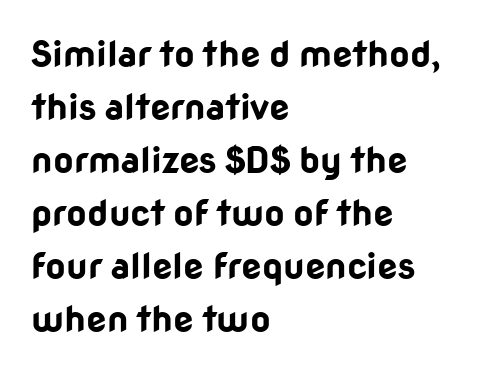
The ragged edge is on the right, which tells us the setting is flush left. Classification — sans serif. These lines are rendered in a variable-pitch font. The space beneath each line is pristine and unruled.
